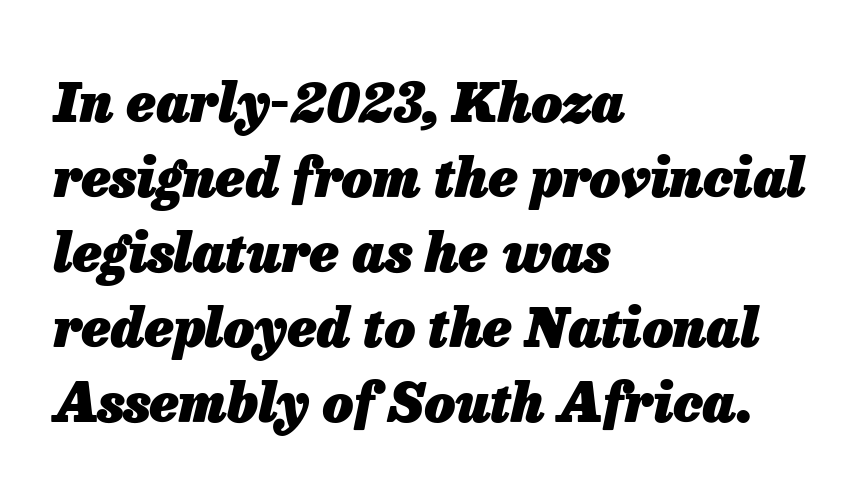
{"italic": "yes", "lean": "right", "slant_degrees": 13, "bold": "yes", "weight": "heavy", "width": "normal", "stroke_contrast": "low", "x_height": "medium", "monospaced": "no", "underline": "no", "align": "left", "line_spacing": "normal", "line_spacing_ratio": 1.39, "letter_spacing": "normal", "letter_spacing_em": 0.0, "glyph_px": 54}
